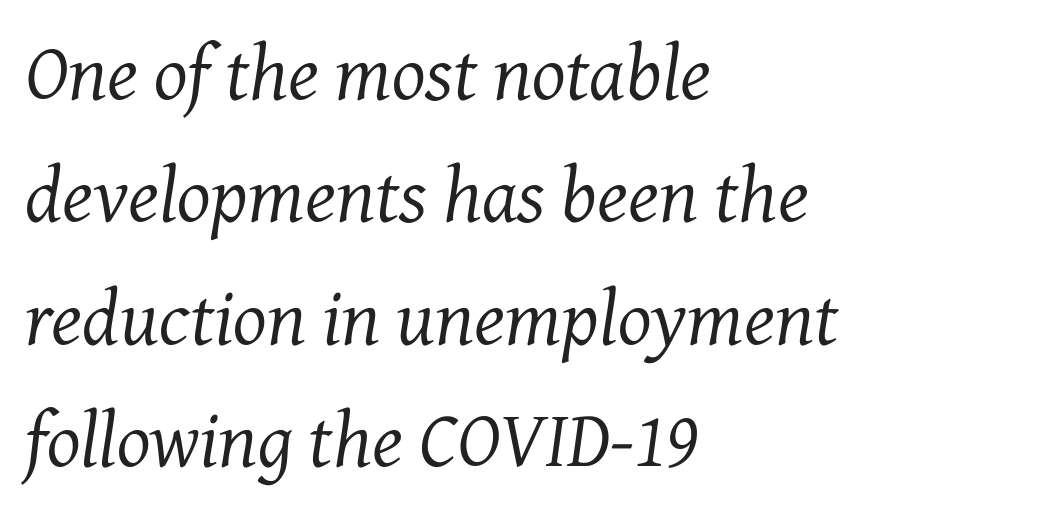
Q: Is the text bold? A: No.
Q: Is the text italic (slanted)? A: Yes, it leans right by about 7 degrees.
Q: Is the typeface a serif or a sans-serif typeface? A: Serif.
Q: Is the text underlined? A: No.
Q: How is the paragraph aligned? A: Left-aligned.
Q: Is the spacing between letters normal or unusually wide? A: Normal.
Q: Is the spacing between lines tight, normal or loose? A: Normal.
Q: Width (condensed, normal, or wide)? A: Normal.
Q: Stroke contrast? A: Medium.
Q: x-height? A: Medium.
Q: Monospaced? A: No.
